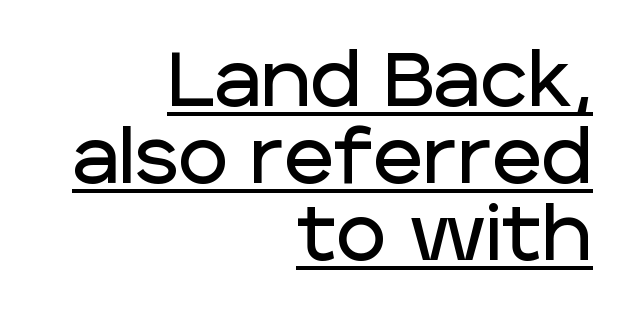
Q: Is the text italic (slanted)? A: No, it is upright.
Q: Is the typeface a serif or a sans-serif typeface? A: Sans-serif.
Q: Is the text underlined? A: Yes.
Q: How is the paragraph aligned? A: Right-aligned.
Q: Is the spacing between letters normal or unusually wide? A: Normal.
Q: Is the spacing between lines tight, normal or loose? A: Tight.
Q: Width (condensed, normal, or wide)? A: Normal.
Q: Stroke contrast? A: Low.
Q: x-height? A: Large.
Q: Monospaced? A: No.
